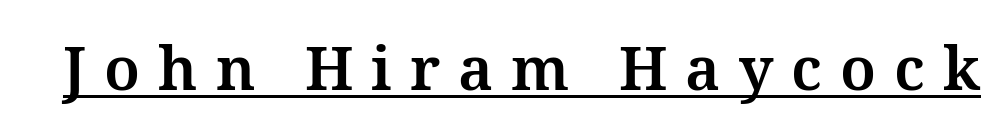
Q: Is the text bold? A: Yes.
Q: Is the text italic (slanted)? A: No, it is upright.
Q: Is the text underlined? A: Yes.
Q: Is the spacing between letters normal or unusually wide? A: Unusually wide.
Q: Width (condensed, normal, or wide)? A: Normal.
Q: Stroke contrast? A: Medium.
Q: x-height? A: Medium.
Q: Monospaced? A: No.
